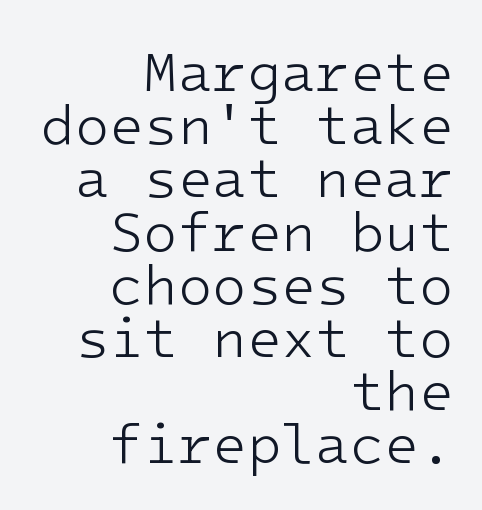
{"serif": "no", "italic": "no", "bold": "no", "weight": "light", "width": "normal", "stroke_contrast": "low", "x_height": "medium", "monospaced": "yes", "underline": "no", "align": "right", "line_spacing": "tight", "line_spacing_ratio": 0.95, "letter_spacing": "normal", "letter_spacing_em": 0.0, "glyph_px": 56}
